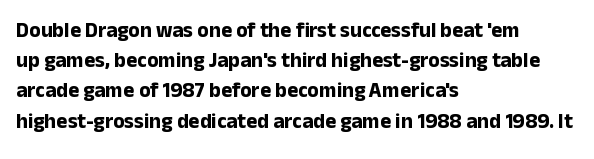
Q: Is the text bold? A: Yes.
Q: Is the text italic (slanted)? A: No, it is upright.
Q: Is the text underlined? A: No.
Q: How is the paragraph aligned? A: Left-aligned.
Q: Is the spacing between letters normal or unusually wide? A: Normal.
Q: Is the spacing between lines tight, normal or loose? A: Normal.
